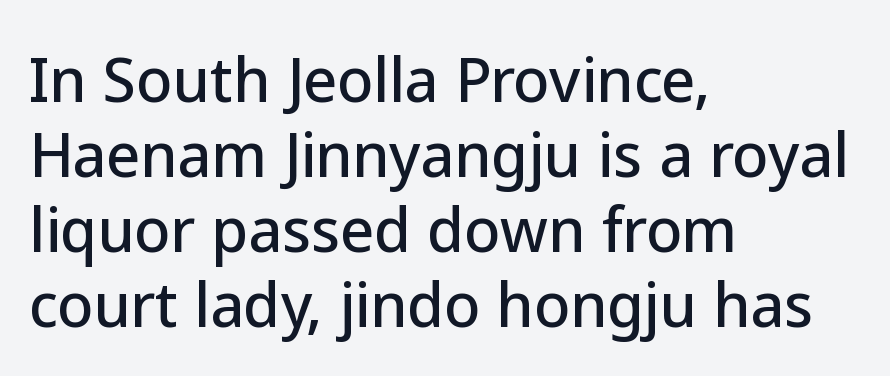
{"serif": "no", "italic": "no", "width": "normal", "stroke_contrast": "low", "x_height": "medium", "monospaced": "no", "underline": "no", "align": "left", "line_spacing": "normal", "line_spacing_ratio": 1.27, "letter_spacing": "normal", "letter_spacing_em": 0.0, "glyph_px": 59}
